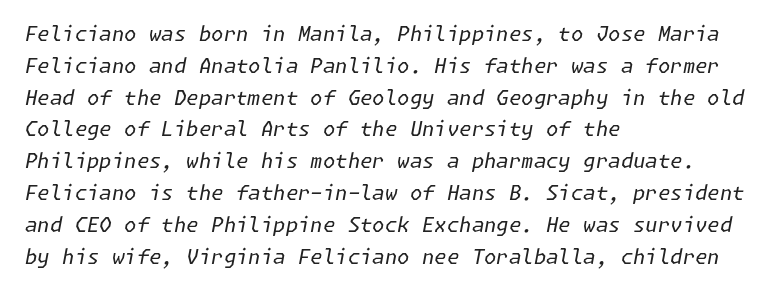
The type is set solid horizontally, with unmodified tracking. Ink coverage per letter is moderate at most. The designer left line spacing at the default. Decoration check: the copy has no underline. When letters slant like this, we call the style italic. Line starts are locked; line ends wander.
